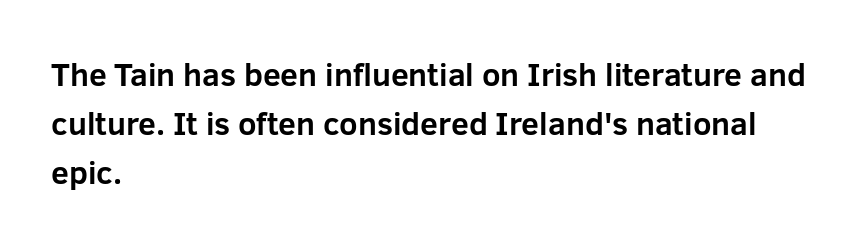
Q: Is the text bold? A: Yes.
Q: Is the text italic (slanted)? A: No, it is upright.
Q: Is the typeface a serif or a sans-serif typeface? A: Sans-serif.
Q: Is the text underlined? A: No.
Q: How is the paragraph aligned? A: Left-aligned.
Q: Is the spacing between letters normal or unusually wide? A: Normal.
Q: Is the spacing between lines tight, normal or loose? A: Normal.
Q: Width (condensed, normal, or wide)? A: Normal.
Q: Stroke contrast? A: Low.
Q: x-height? A: Medium.
Q: Monospaced? A: No.
